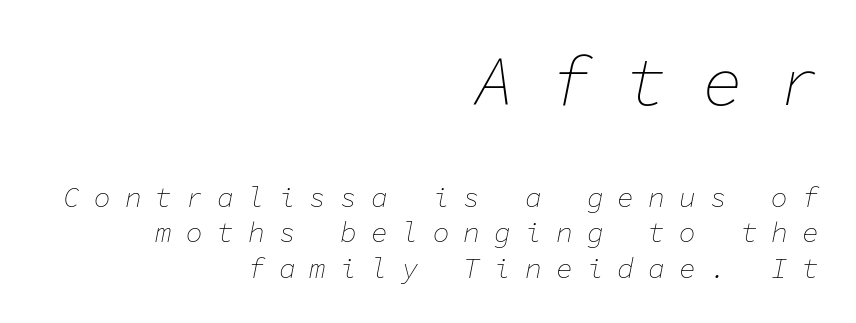
Stroke thickness stays within the range of a standard reading face or lighter. Style check: oblique. Right-aligned paragraph, ragged on the left. Which chunk is bigger? The first one — the top block dwarfs the bottom. The words here are not underlined.
